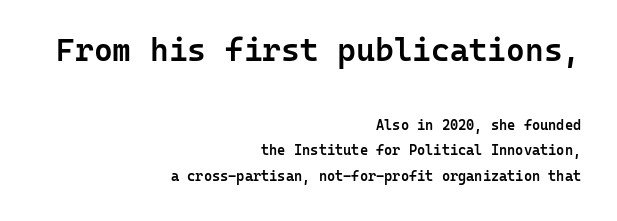
A flush-right, rag-left setting is used for this passage. Examine the stroke ends and you'll find no serifs. This is roman type, the default non-slanted kind. Look at the glyph heights: the upper group is clearly the bigger setting.
